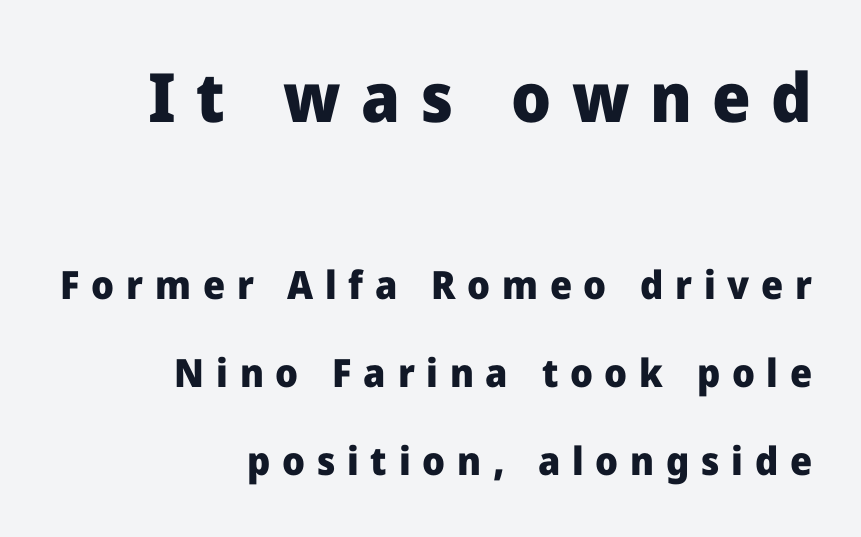
{"serif": "no", "italic": "no", "bold": "yes", "weight": "heavy", "width": "normal", "stroke_contrast": "low", "x_height": "medium", "monospaced": "no", "underline": "no", "align": "right", "line_spacing": "loose", "line_spacing_ratio": 2.26, "letter_spacing": "wide", "letter_spacing_em": 0.3, "larger_block": "first", "size_ratio": 1.74, "glyph_px": 68}
